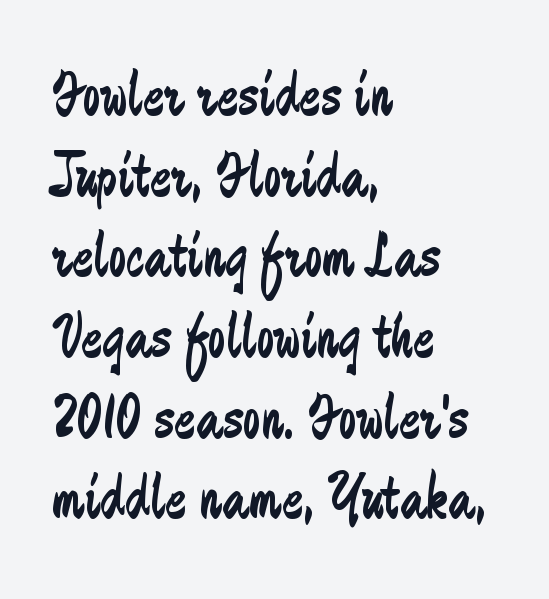
Q: Is the text bold? A: No.
Q: Is the text italic (slanted)? A: Yes.
Q: Is the typeface a serif or a sans-serif typeface? A: Sans-serif.
Q: Is the text underlined? A: No.
Q: How is the paragraph aligned? A: Left-aligned.
Q: Is the spacing between letters normal or unusually wide? A: Normal.
Q: Is the spacing between lines tight, normal or loose? A: Normal.
Q: Width (condensed, normal, or wide)? A: Condensed.
Q: Stroke contrast? A: Low.
Q: x-height? A: Small.
Q: Monospaced? A: No.
